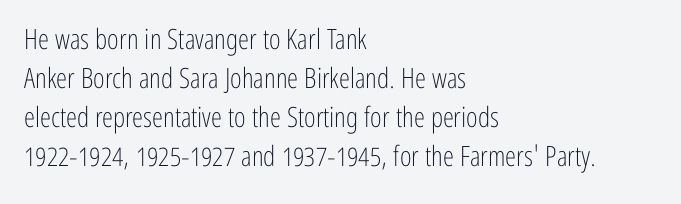
Q: Is the text bold? A: No.
Q: Is the text italic (slanted)? A: No, it is upright.
Q: Is the typeface a serif or a sans-serif typeface? A: Sans-serif.
Q: Is the text underlined? A: No.
Q: How is the paragraph aligned? A: Left-aligned.
Q: Is the spacing between letters normal or unusually wide? A: Normal.
Q: Is the spacing between lines tight, normal or loose? A: Normal.
Q: Width (condensed, normal, or wide)? A: Condensed.
Q: Stroke contrast? A: Low.
Q: x-height? A: Medium.
Q: Monospaced? A: No.
